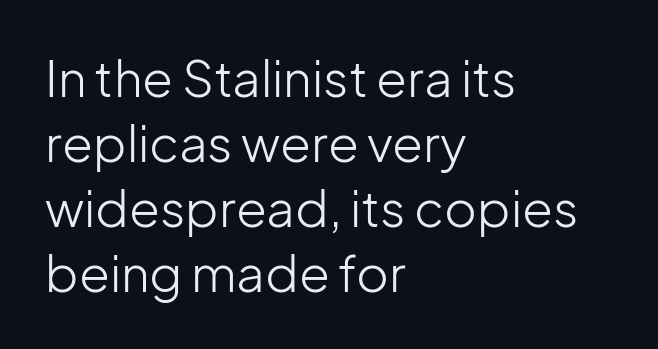
The image shows 50 px light sans-serif type, upright; set left-aligned, normal line spacing (1.3x), normal letter spacing, not underlined; low stroke contrast and a medium x-height.
